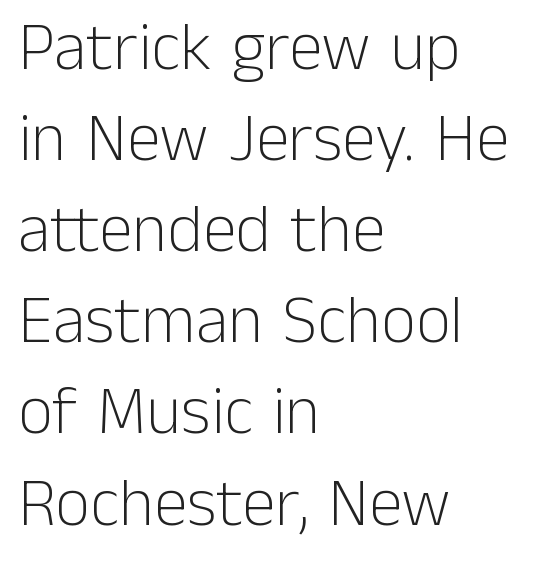
What kind of face is this? One without serifs — a sans. Quick note: underline off. Ordinary non-slanted type is in use. The typesetter chose a ragged-right arrangement here. Tracking here is standard; glyphs follow each other at the usual distance.
